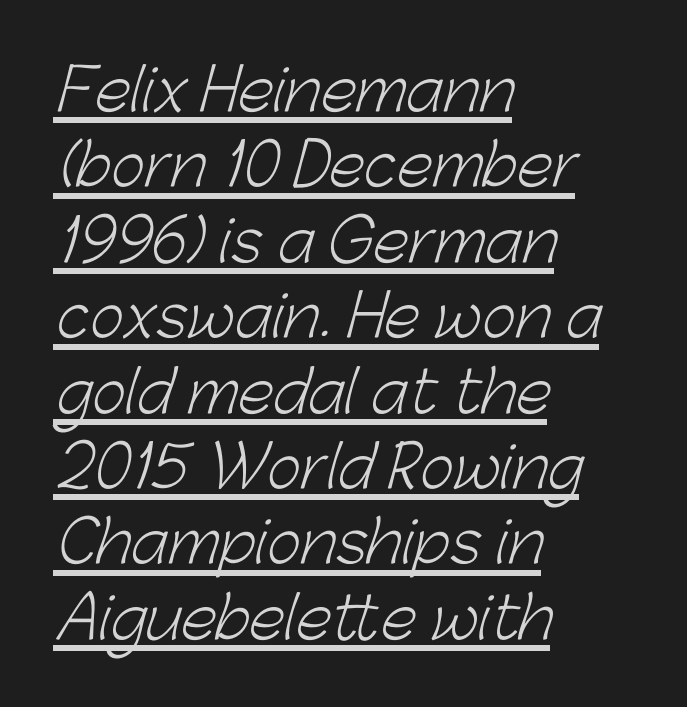
Q: Is the text bold? A: No.
Q: Is the typeface a serif or a sans-serif typeface? A: Sans-serif.
Q: Is the text underlined? A: Yes.
Q: How is the paragraph aligned? A: Left-aligned.
Q: Is the spacing between letters normal or unusually wide? A: Normal.
Q: Is the spacing between lines tight, normal or loose? A: Normal.
Q: Width (condensed, normal, or wide)? A: Normal.
Q: Stroke contrast? A: Low.
Q: x-height? A: Medium.
Q: Monospaced? A: No.
